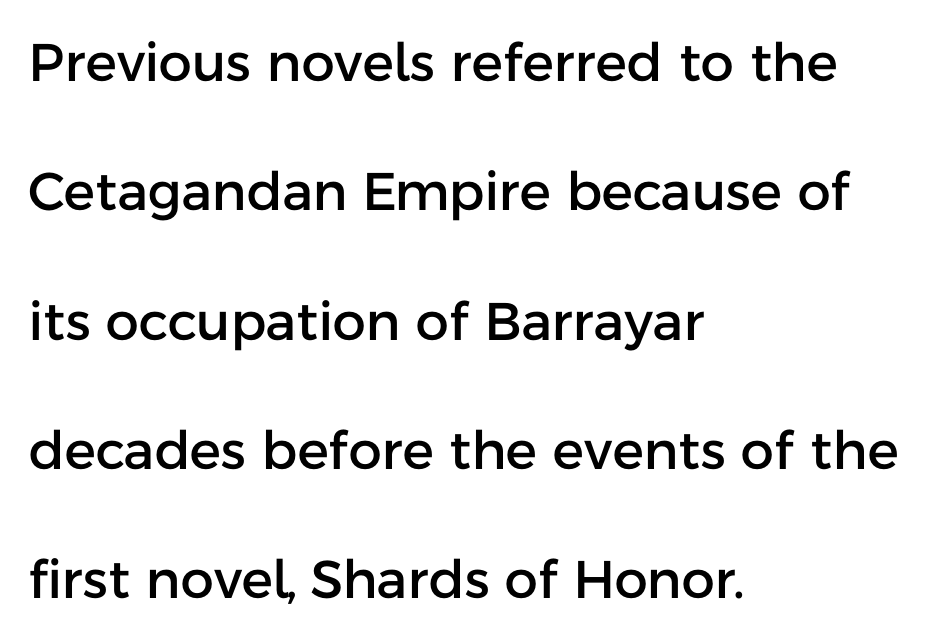
{"serif": "no", "italic": "no", "width": "normal", "stroke_contrast": "low", "x_height": "medium", "monospaced": "no", "underline": "no", "align": "left", "line_spacing": "loose", "line_spacing_ratio": 2.44, "letter_spacing": "normal", "letter_spacing_em": 0.0, "glyph_px": 53}
